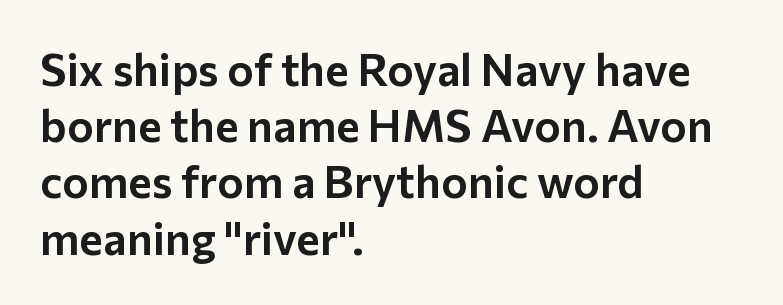
Q: Is the text italic (slanted)? A: No, it is upright.
Q: Is the typeface a serif or a sans-serif typeface? A: Sans-serif.
Q: Is the text underlined? A: No.
Q: How is the paragraph aligned? A: Left-aligned.
Q: Is the spacing between letters normal or unusually wide? A: Normal.
Q: Is the spacing between lines tight, normal or loose? A: Normal.
Q: Width (condensed, normal, or wide)? A: Normal.
Q: Stroke contrast? A: Low.
Q: x-height? A: Medium.
Q: Monospaced? A: No.
